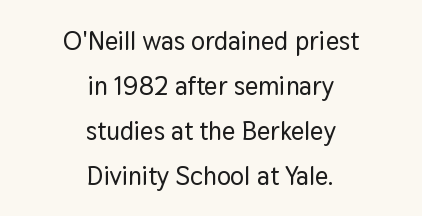
{"italic": "no", "underline": "no", "align": "center", "line_spacing_ratio": 1.73, "letter_spacing": "normal", "letter_spacing_em": 0.0, "glyph_px": 26}
